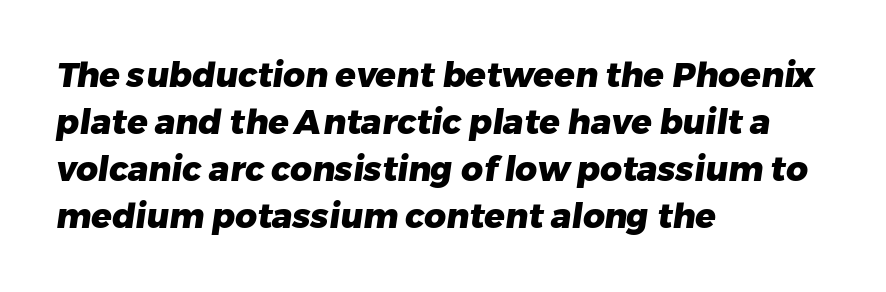
The image shows 34 px heavy sans-serif type; set left-aligned, normal line spacing (1.38x), normal letter spacing, not underlined; low stroke contrast and a medium x-height.
